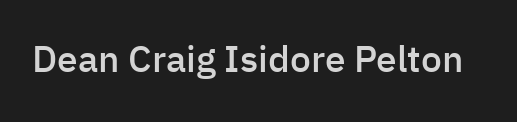
Q: Is the text bold? A: Semi-bold.
Q: Is the text italic (slanted)? A: No, it is upright.
Q: Is the typeface a serif or a sans-serif typeface? A: Sans-serif.
Q: Is the text underlined? A: No.
Q: Is the spacing between letters normal or unusually wide? A: Normal.
Q: Width (condensed, normal, or wide)? A: Normal.
Q: Stroke contrast? A: Low.
Q: x-height? A: Medium.
Q: Monospaced? A: No.
